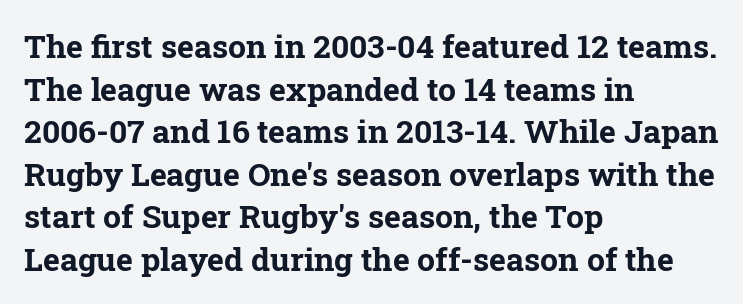
The image shows 32 px bold serif type, upright; set left-aligned, normal line spacing (1.33x), normal letter spacing, not underlined; low stroke contrast and a medium x-height.
